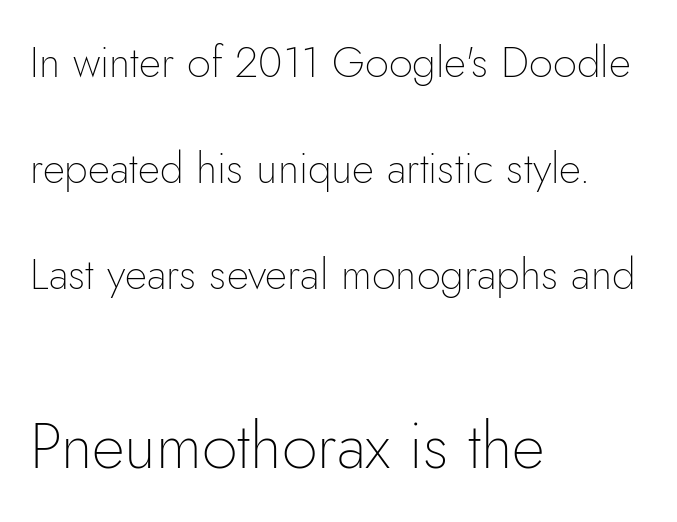
Nope, not italic — everything's standing straight. The weight tops out at a normal text grade. Check under the words: just untouched page. The passage shown is typeset with a sans-serif family. This sample has the flowing, uneven cadence of proportional lettering.
